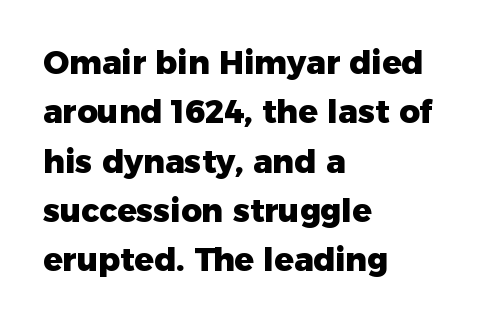
{"serif": "no", "italic": "no", "bold": "yes", "weight": "heavy", "width": "normal", "stroke_contrast": "low", "x_height": "medium", "monospaced": "no", "underline": "no", "align": "left", "line_spacing": "normal", "line_spacing_ratio": 1.54, "letter_spacing": "normal", "letter_spacing_em": 0.0, "glyph_px": 32}
